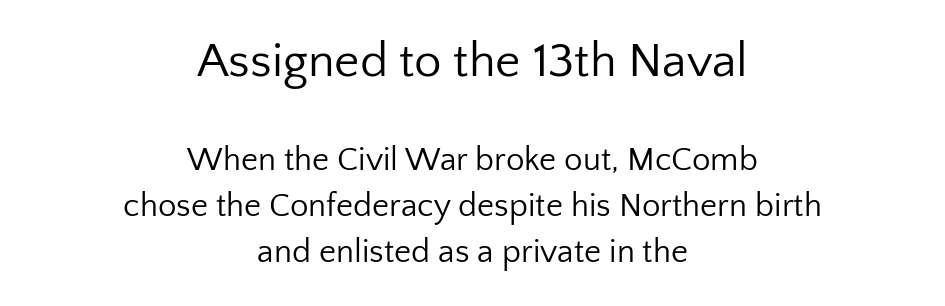
Q: Is the text bold? A: No.
Q: Is the text italic (slanted)? A: No, it is upright.
Q: Is the typeface a serif or a sans-serif typeface? A: Sans-serif.
Q: Is the text underlined? A: No.
Q: How is the paragraph aligned? A: Centered.
Q: Is the spacing between letters normal or unusually wide? A: Normal.
Q: Is the spacing between lines tight, normal or loose? A: Normal.
Q: Which block of text is set in a larger size, the first (top) or the second (bottom)? A: The first (top) one.
Q: Width (condensed, normal, or wide)? A: Normal.
Q: Stroke contrast? A: Low.
Q: x-height? A: Medium.
Q: Monospaced? A: No.
